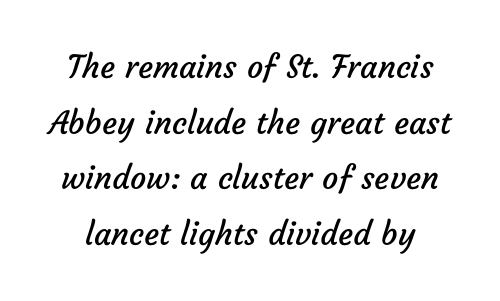
Q: Is the text bold? A: No.
Q: Is the typeface a serif or a sans-serif typeface? A: Sans-serif.
Q: Is the text underlined? A: No.
Q: Is the spacing between letters normal or unusually wide? A: Normal.
Q: Width (condensed, normal, or wide)? A: Normal.
Q: Stroke contrast? A: Low.
Q: x-height? A: Medium.
Q: Monospaced? A: No.
